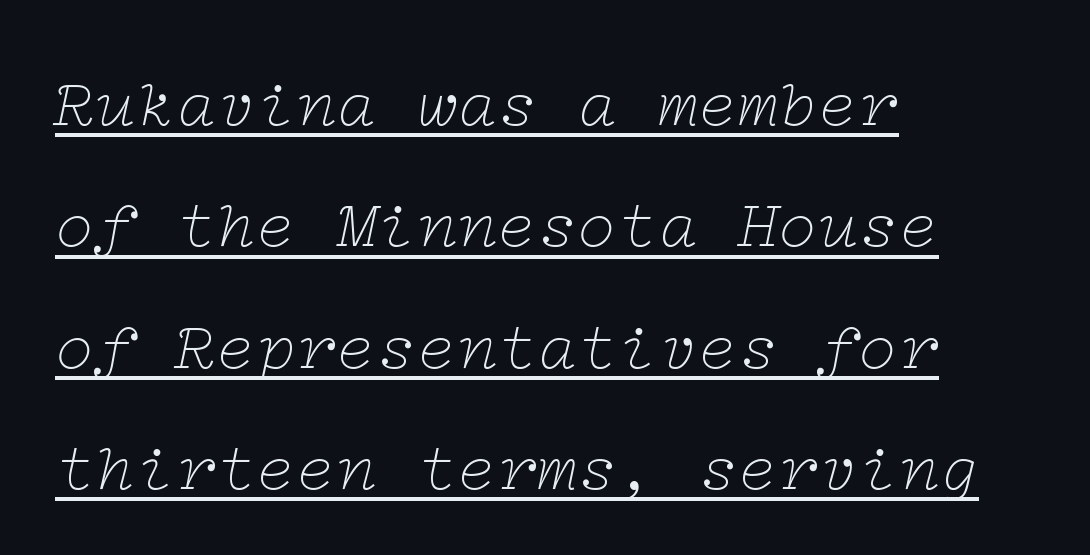
The letters look calm and open, with moderate or lighter stems. Slanted lettering throughout. Does extra space separate the letters? No, they use regular spacing. The typeface chosen for these lines features serifs. Caption: multi-line text, flush left, ragged right. Every word sits above its own underline.
